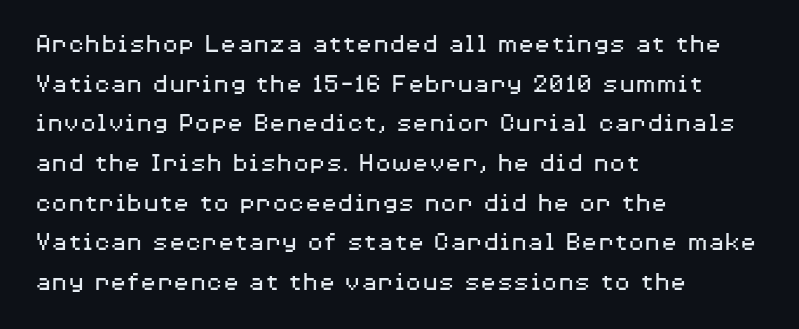
Q: Is the text bold? A: No.
Q: Is the text italic (slanted)? A: No, it is upright.
Q: Is the text underlined? A: No.
Q: How is the paragraph aligned? A: Left-aligned.
Q: Is the spacing between letters normal or unusually wide? A: Normal.
Q: Is the spacing between lines tight, normal or loose? A: Normal.
